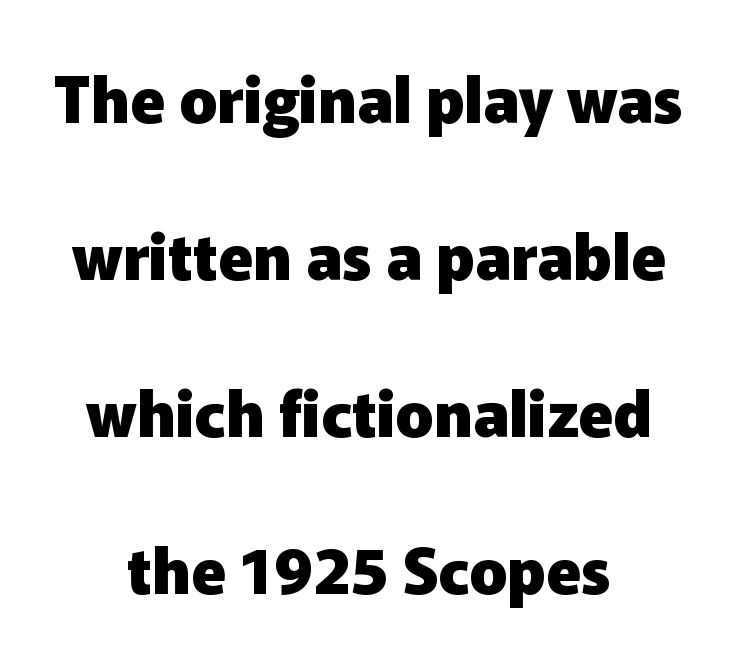
{"serif": "no", "italic": "no", "bold": "yes", "weight": "heavy", "width": "normal", "stroke_contrast": "low", "x_height": "medium", "monospaced": "no", "underline": "no", "align": "center", "line_spacing": "loose", "line_spacing_ratio": 2.49, "letter_spacing": "normal", "letter_spacing_em": 0.0, "glyph_px": 63}
